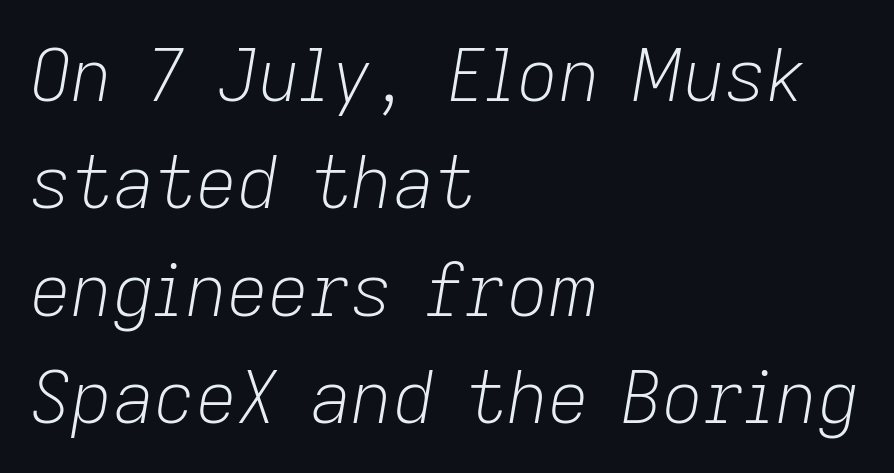
The image shows 72 px light type, italic (leaning right); set left-aligned, normal line spacing (1.49x), normal letter spacing, not underlined; low stroke contrast and a medium x-height.
